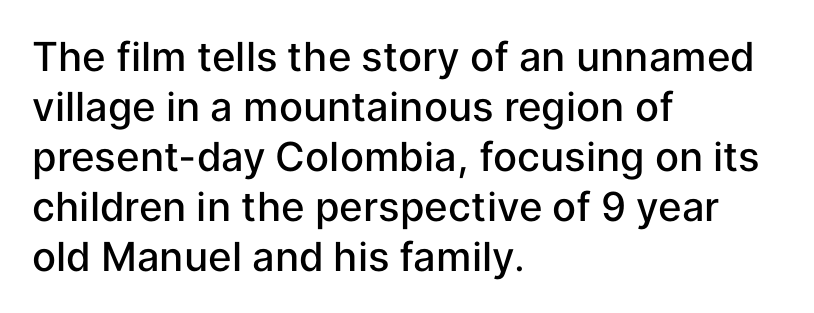
The image shows 40 px semibold sans-serif type, upright; set left-aligned, normal line spacing (1.25x), normal letter spacing, not underlined; low stroke contrast and a medium x-height.
